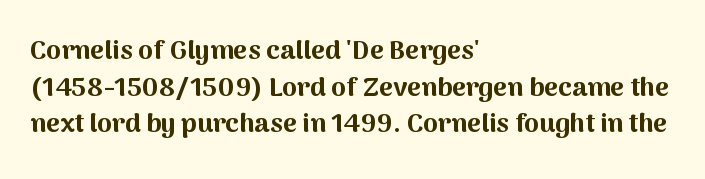
Q: Is the text bold? A: Yes.
Q: Is the text italic (slanted)? A: No, it is upright.
Q: Is the text underlined? A: No.
Q: How is the paragraph aligned? A: Left-aligned.
Q: Is the spacing between letters normal or unusually wide? A: Normal.
Q: Is the spacing between lines tight, normal or loose? A: Normal.
